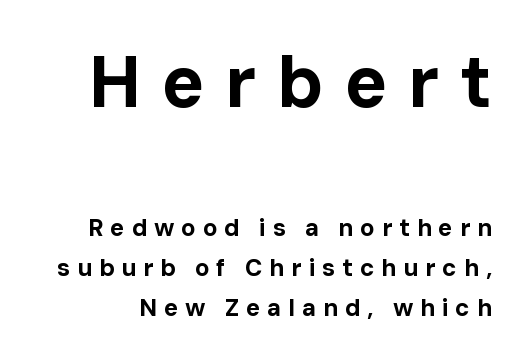
{"serif": "no", "italic": "no", "bold": "yes", "weight": "bold", "width": "normal", "stroke_contrast": "low", "x_height": "medium", "monospaced": "no", "underline": "no", "line_spacing": "normal", "line_spacing_ratio": 1.66, "letter_spacing": "wide", "letter_spacing_em": 0.28, "larger_block": "first", "size_ratio": 3.0, "glyph_px": 72}
